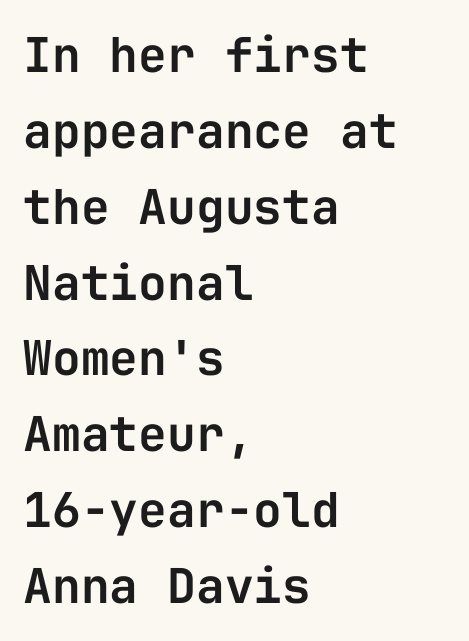
The image shows 48 px sans-serif type, upright, monospaced; set left-aligned, normal line spacing (1.58x), normal letter spacing, not underlined; low stroke contrast and a medium x-height.
